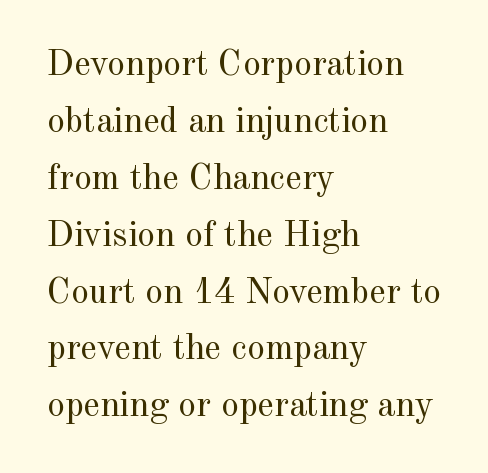
Q: Is the text bold? A: No.
Q: Is the text italic (slanted)? A: No, it is upright.
Q: Is the typeface a serif or a sans-serif typeface? A: Serif.
Q: Is the text underlined? A: No.
Q: How is the paragraph aligned? A: Left-aligned.
Q: Is the spacing between letters normal or unusually wide? A: Normal.
Q: Is the spacing between lines tight, normal or loose? A: Normal.
Q: Width (condensed, normal, or wide)? A: Normal.
Q: x-height? A: Small.
Q: Monospaced? A: No.
